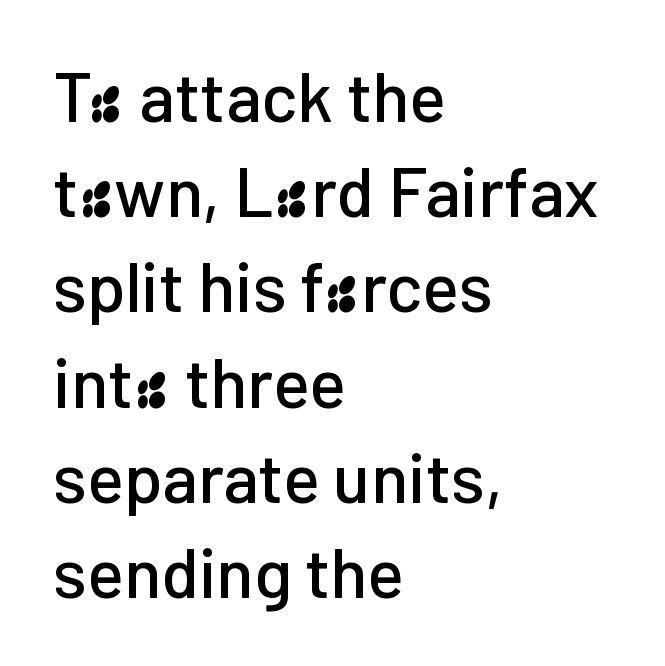
Ascenders rise straight up at ninety degrees. Layout note: lines flush left. The rendering uses natural spacing where letterforms have individual widths. Standard letterfit; no display-style spreading of the glyphs. Each letter's strokes conclude bluntly, with no projecting serifs.
